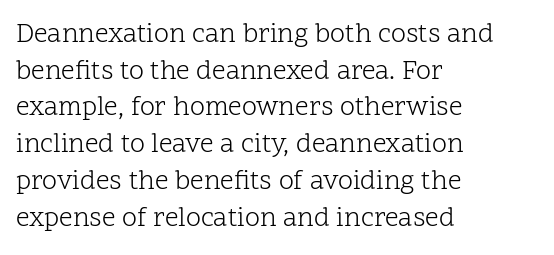
Reading down the block, your eye returns to a fixed left position each line. Do the letters lean? They stand straight. The strip under each line holds only bare page. Bold? No — there's no thickening of the strokes. Line spacing here is normal. Glyph-to-glyph distance matches everyday printed text.
